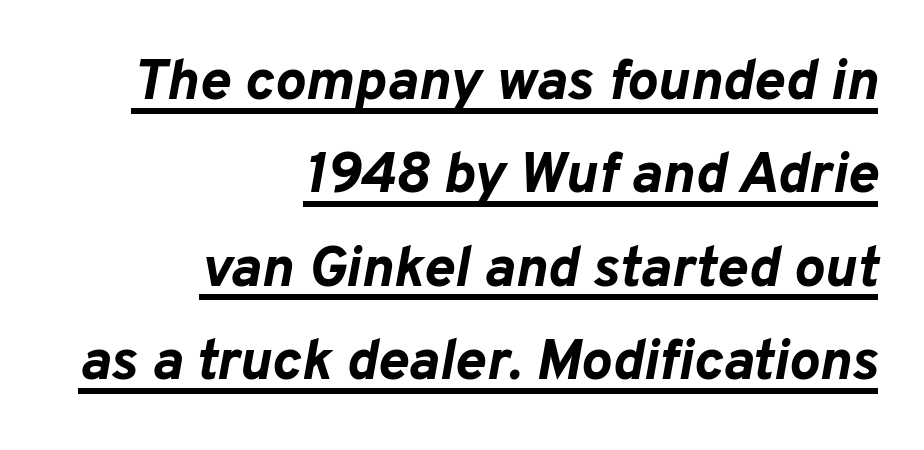
The image shows 58 px bold type, italic (leaning right); set right-aligned, normal line spacing (1.61x), normal letter spacing, underlined; low stroke contrast and a medium x-height.
